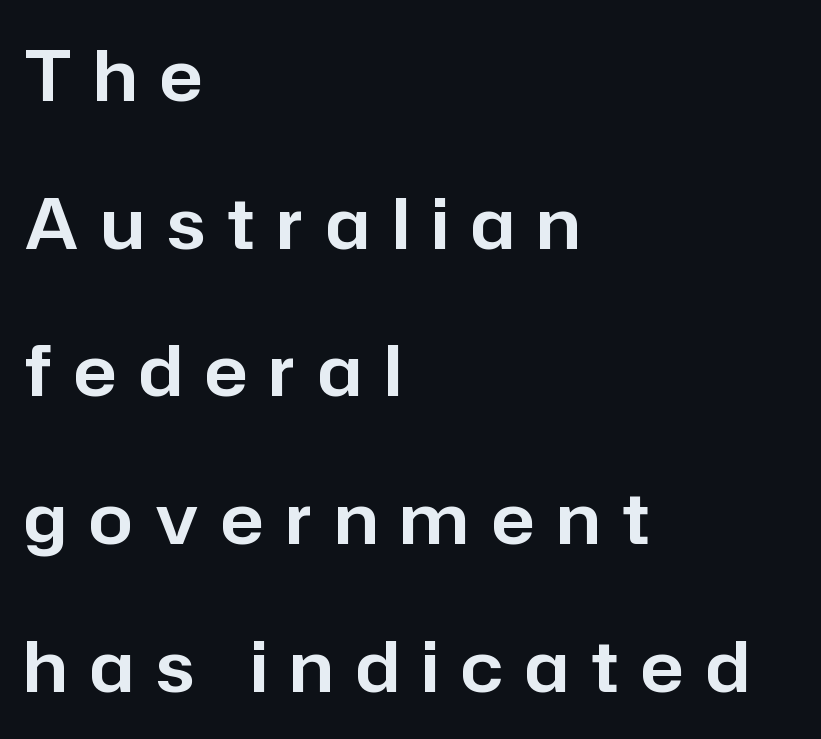
The image shows 70 px sans-serif type, upright; set left-aligned, loose line spacing (2.11x), unusually wide letter spacing (+0.32 em), not underlined; low stroke contrast and a medium x-height.
